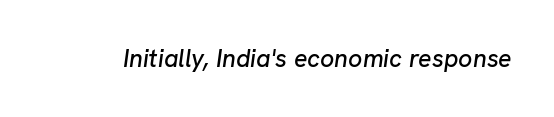
{"italic": "yes", "lean": "right", "slant_degrees": 8, "underline": "no", "letter_spacing": "normal", "letter_spacing_em": 0.0, "glyph_px": 25}
